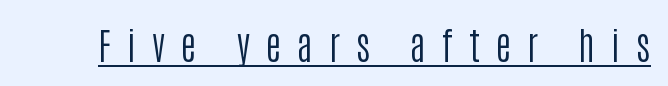
A typesetter would label this face a sans. Do the characters align in a grid? No, the font is proportional. There is plenty of visible air inserted between adjacent glyphs. Posture: vertical. The typesetter has applied underlining to the passage shown.
